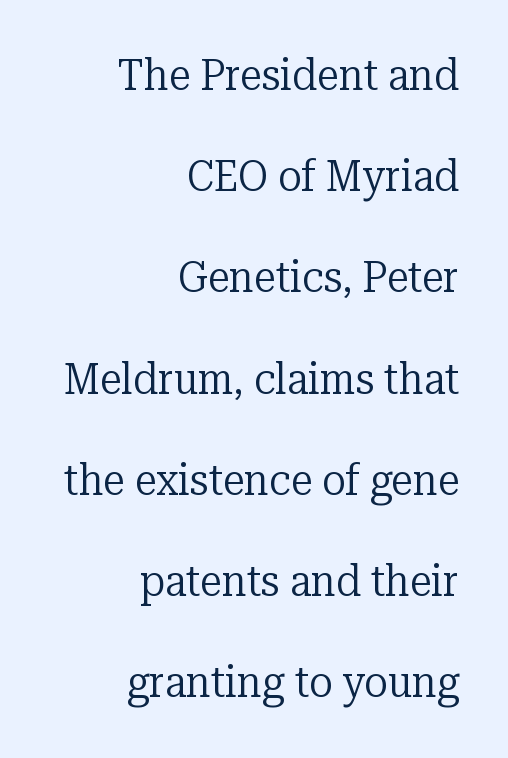
Q: Is the text bold? A: No.
Q: Is the text italic (slanted)? A: No, it is upright.
Q: Is the typeface a serif or a sans-serif typeface? A: Serif.
Q: Is the text underlined? A: No.
Q: How is the paragraph aligned? A: Right-aligned.
Q: Is the spacing between letters normal or unusually wide? A: Normal.
Q: Is the spacing between lines tight, normal or loose? A: Loose.
Q: Width (condensed, normal, or wide)? A: Normal.
Q: Stroke contrast? A: Low.
Q: x-height? A: Medium.
Q: Monospaced? A: No.
